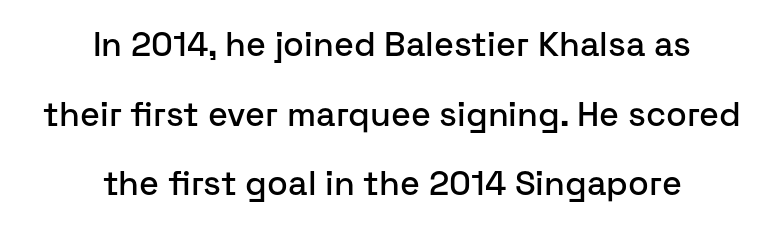
The image shows 34 px sans-serif type, upright; set centered, loose line spacing (2.05x), normal letter spacing, not underlined; low stroke contrast and a medium x-height.
